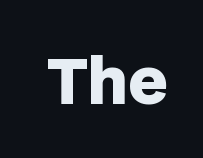
{"serif": "no", "italic": "no", "bold": "yes", "weight": "heavy", "width": "normal", "stroke_contrast": "low", "x_height": "large", "monospaced": "no", "underline": "no", "letter_spacing": "normal", "letter_spacing_em": 0.0, "glyph_px": 62}
